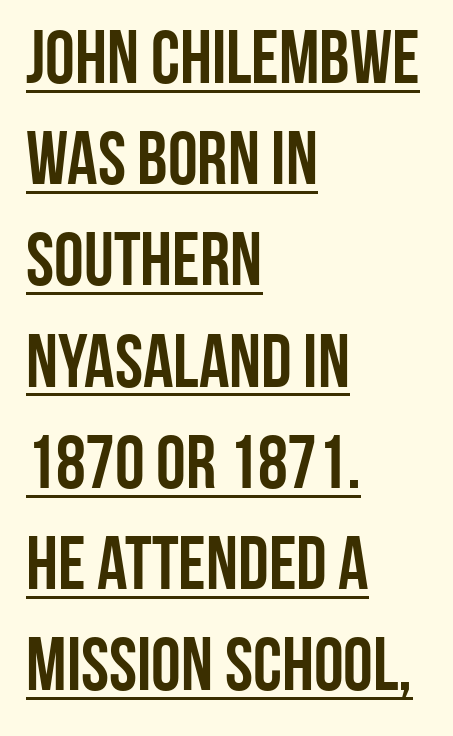
{"serif": "no", "italic": "no", "width": "condensed", "stroke_contrast": "low", "x_height": "large", "monospaced": "no", "underline": "yes", "align": "left", "line_spacing": "normal", "line_spacing_ratio": 1.35, "letter_spacing": "normal", "letter_spacing_em": 0.0, "glyph_px": 75}
